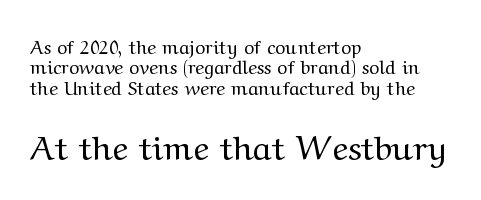
{"serif": "yes", "italic": "no", "bold": "no", "weight": "regular", "width": "wide", "stroke_contrast": "medium", "x_height": "medium", "monospaced": "no", "underline": "no", "align": "left", "line_spacing": "tight", "line_spacing_ratio": 1.07, "letter_spacing": "normal", "letter_spacing_em": 0.0, "larger_block": "second", "size_ratio": 1.79, "glyph_px": 34}
